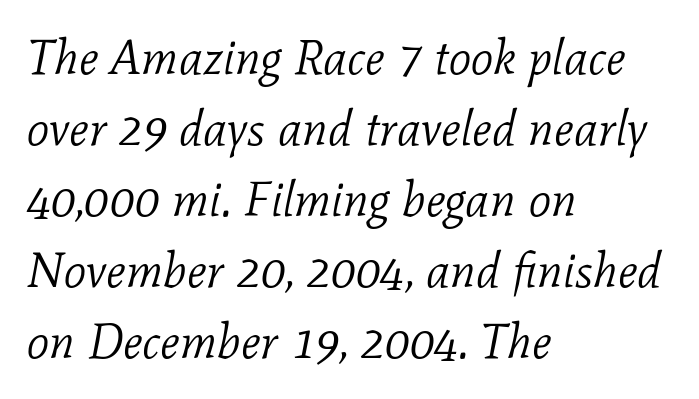
{"serif": "yes", "italic": "yes", "lean": "right", "slant_degrees": 11, "bold": "no", "weight": "light", "width": "normal", "stroke_contrast": "low", "x_height": "medium", "monospaced": "no", "underline": "no", "align": "left", "line_spacing": "normal", "line_spacing_ratio": 1.45, "letter_spacing": "normal", "letter_spacing_em": 0.0, "glyph_px": 49}
